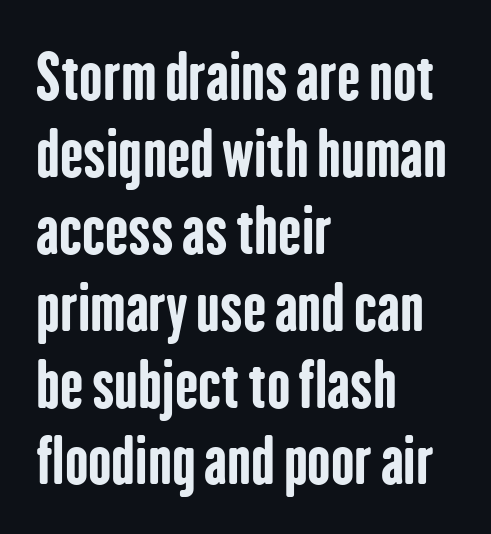
{"serif": "no", "italic": "no", "bold": "yes", "weight": "bold", "width": "condensed", "stroke_contrast": "low", "x_height": "medium", "monospaced": "no", "underline": "no", "align": "left", "line_spacing_ratio": 1.24, "letter_spacing": "normal", "letter_spacing_em": 0.0, "glyph_px": 62}
